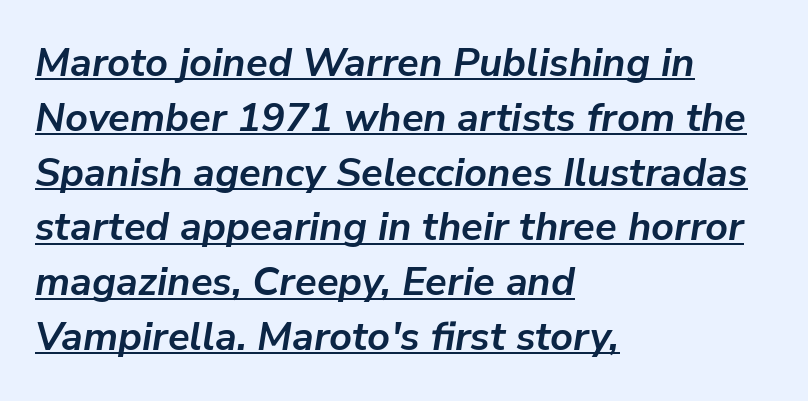
{"italic": "yes", "lean": "right", "slant_degrees": 9, "bold": "yes", "weight": "semibold", "width": "normal", "stroke_contrast": "low", "x_height": "medium", "monospaced": "no", "underline": "yes", "align": "left", "line_spacing": "normal", "line_spacing_ratio": 1.37, "letter_spacing": "normal", "letter_spacing_em": 0.0, "glyph_px": 40}
